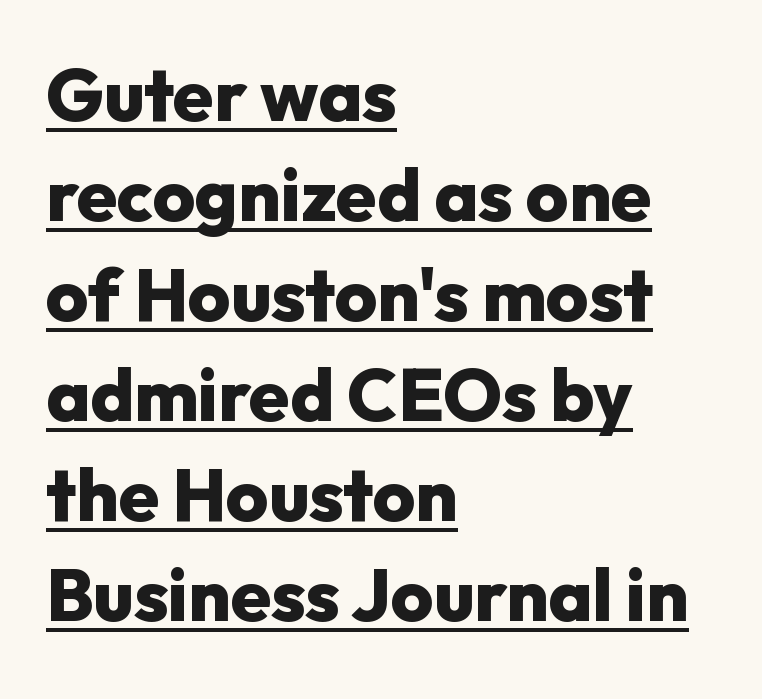
The words here are underlined. Notice how descenders clear the ascenders below comfortably — that's standard leading. Short and long lines alike share a common starting point at left. I'd call this a sans setting — the letters go barefoot. Tracking here is standard; glyphs follow each other at the usual distance.
